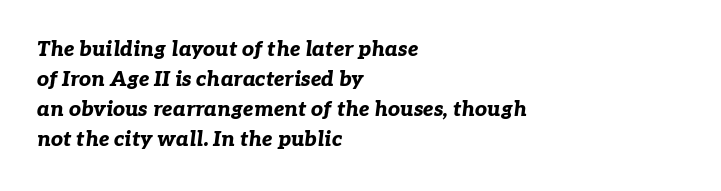
Q: Is the text bold? A: Yes.
Q: Is the text italic (slanted)? A: Yes, it leans right by about 7 degrees.
Q: Is the text underlined? A: No.
Q: How is the paragraph aligned? A: Left-aligned.
Q: Is the spacing between letters normal or unusually wide? A: Normal.
Q: Is the spacing between lines tight, normal or loose? A: Normal.
